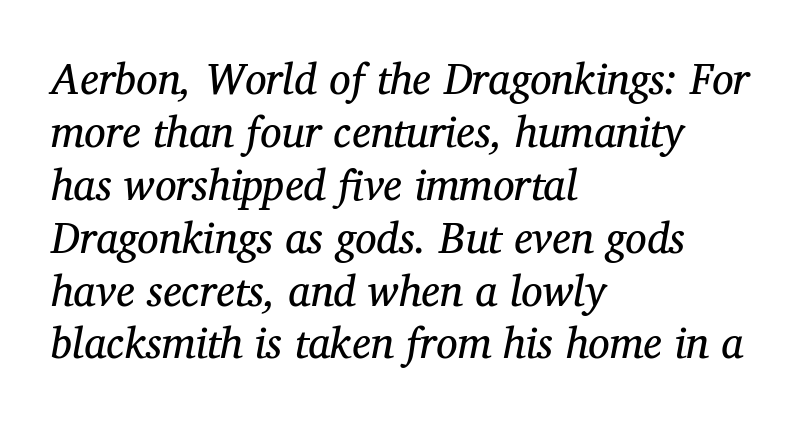
The zone under the glyphs is completely vacant. Letters have the restrained weight of plain body copy at most. You could call the tracking neutral — neither tight nor loose. The paragraph shown leans on its left margin. This sample uses an oblique cut, with every glyph tilted off the vertical. The glyphs in this specimen are seriffed.
